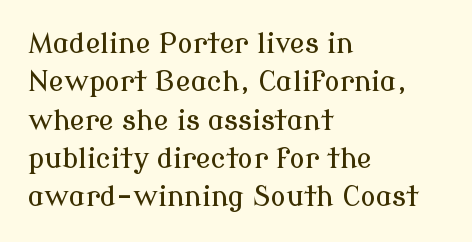
{"serif": "yes", "italic": "no", "width": "normal", "stroke_contrast": "low", "x_height": "medium", "monospaced": "no", "underline": "no", "align": "left", "line_spacing": "normal", "line_spacing_ratio": 1.37, "letter_spacing": "normal", "letter_spacing_em": 0.0, "glyph_px": 28}
